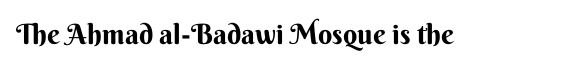
{"serif": "no", "italic": "no", "bold": "yes", "weight": "bold", "width": "normal", "stroke_contrast": "medium", "x_height": "small", "monospaced": "no", "underline": "no", "letter_spacing": "normal", "letter_spacing_em": 0.0, "glyph_px": 28}
